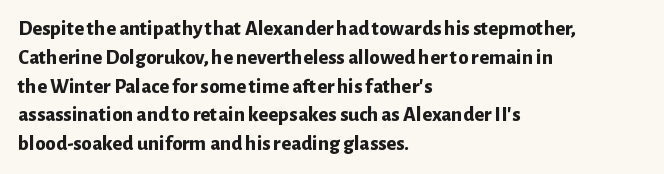
{"italic": "no", "bold": "yes", "underline": "no", "align": "left", "line_spacing": "normal", "line_spacing_ratio": 1.37, "letter_spacing": "normal", "letter_spacing_em": 0.0, "glyph_px": 21}
